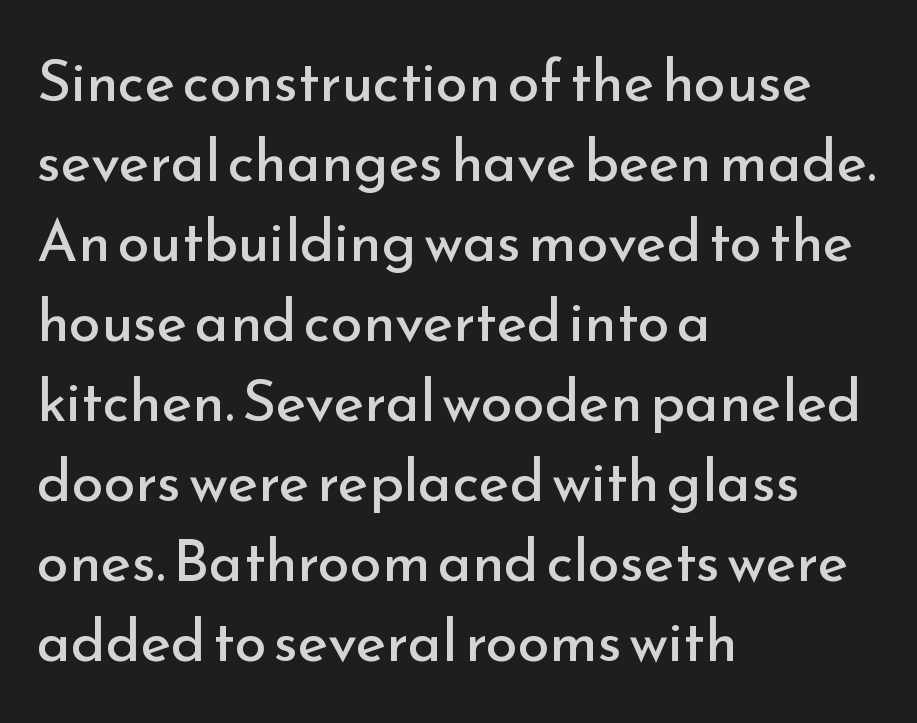
There is no visible air inserted between adjacent glyphs. A typesetter would call this proportional, since set widths differ per character. Upright lettering throughout. Each letter's strokes conclude bluntly, with no projecting serifs. These lines sit exactly where default settings would place them.
